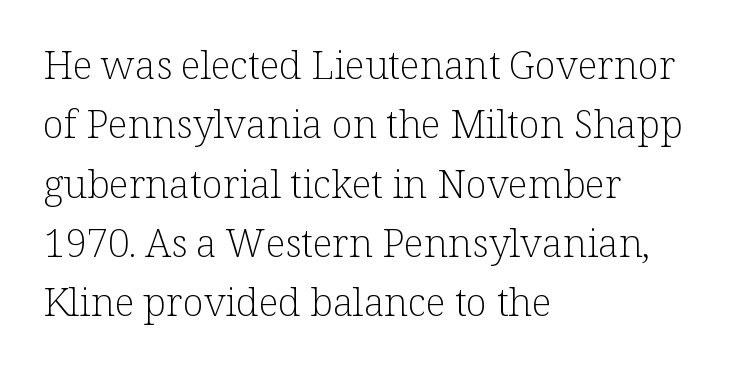
Stroke thickness stays within the range of a standard reading face or lighter. Tracking here is standard; glyphs follow each other at the usual distance. What's the leading like? Ordinary, nothing unusual. The text block is weighted toward the left margin, trailing off unevenly rightward. You could not count columns in this text — the font is proportionally spaced. The rendering shows small feet on the letterforms — a serif design.
